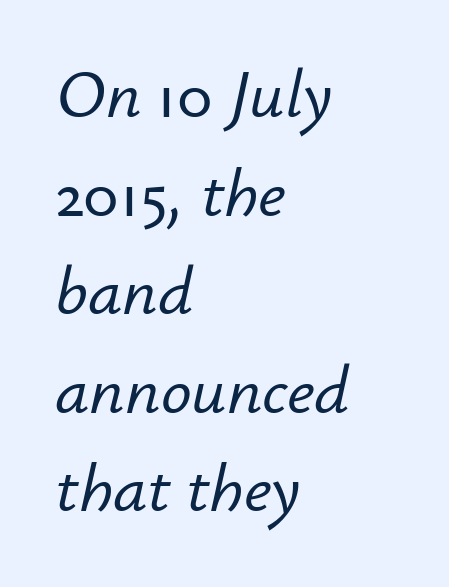
The image shows 68 px text type, italic (leaning right); set left-aligned, normal line spacing (1.45x), normal letter spacing, not underlined; low stroke contrast and a small x-height.
